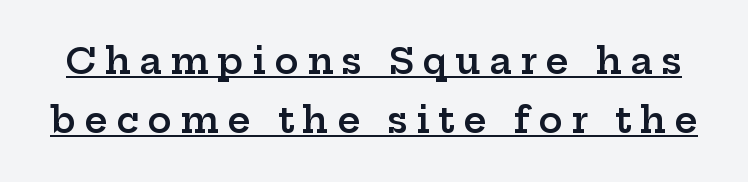
Q: Is the text bold? A: Semi-bold.
Q: Is the text italic (slanted)? A: No, it is upright.
Q: Is the typeface a serif or a sans-serif typeface? A: Serif.
Q: Is the text underlined? A: Yes.
Q: Is the spacing between letters normal or unusually wide? A: Unusually wide.
Q: Is the spacing between lines tight, normal or loose? A: Normal.
Q: Width (condensed, normal, or wide)? A: Wide.
Q: Stroke contrast? A: Low.
Q: x-height? A: Medium.
Q: Monospaced? A: No.
